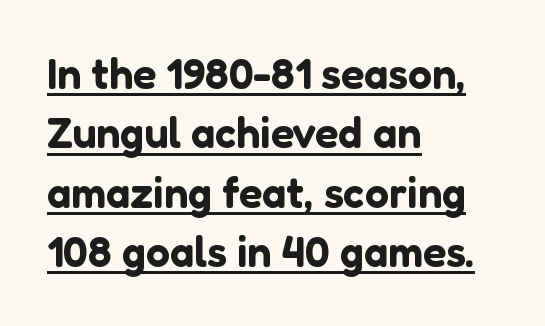
The image shows 43 px sans-serif type, upright; set left-aligned, normal line spacing (1.38x), normal letter spacing, underlined; low stroke contrast and a medium x-height.
